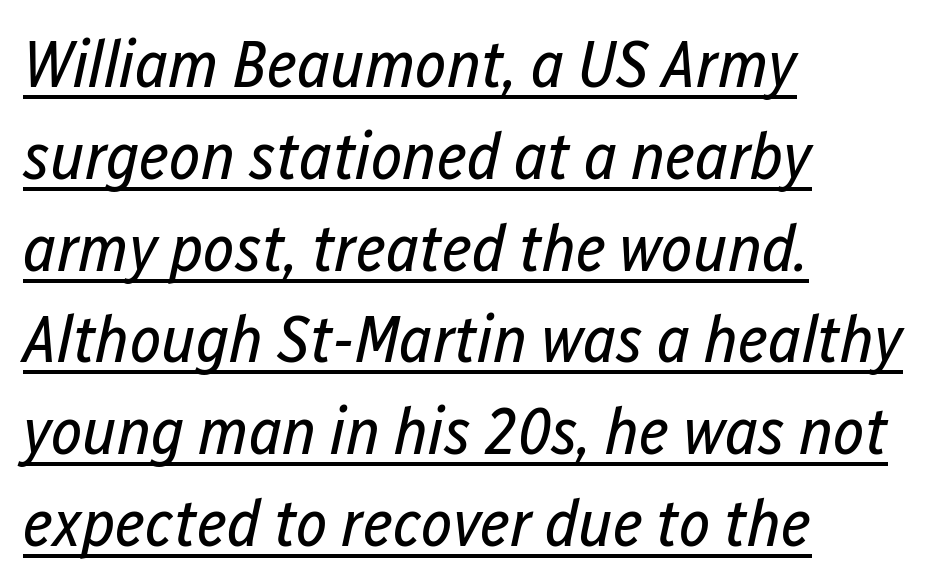
On a weight scale, this lands at 450 or below. An italicized treatment has been applied to the whole sample. Do the characters align in a grid? No, the font is proportional. The letters sit at their default tracking, neither squeezed nor spread. Normally led — the rows are evenly, conventionally spaced. Layout note: lines flush left.
